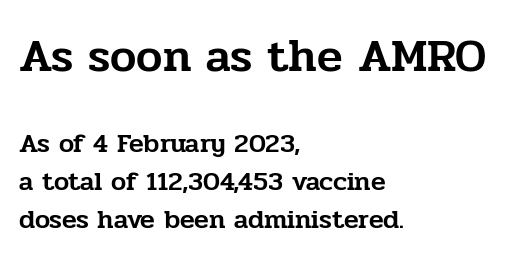
Q: Is the text italic (slanted)? A: No, it is upright.
Q: Is the typeface a serif or a sans-serif typeface? A: Serif.
Q: Is the text underlined? A: No.
Q: How is the paragraph aligned? A: Left-aligned.
Q: Is the spacing between letters normal or unusually wide? A: Normal.
Q: Is the spacing between lines tight, normal or loose? A: Normal.
Q: Which block of text is set in a larger size, the first (top) or the second (bottom)? A: The first (top) one.
Q: Width (condensed, normal, or wide)? A: Normal.
Q: Stroke contrast? A: Low.
Q: x-height? A: Medium.
Q: Monospaced? A: No.
